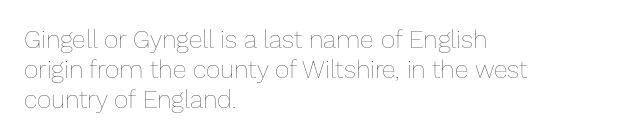
In terms of posture, this sample is upright. The rendering keeps characters at their native spacing. Caption: face not bold, strokes unweighted. The string is rendered with underlining switched off. Horizontal alignment here is leftward, the default for most running prose.
